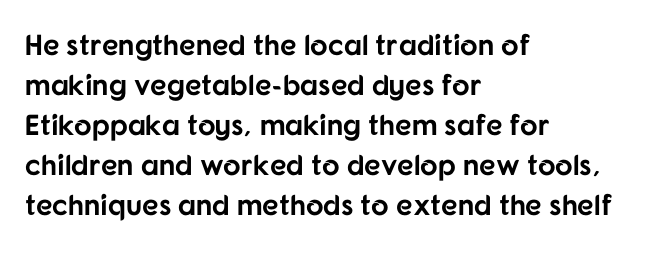
Q: Is the text bold? A: Yes.
Q: Is the text italic (slanted)? A: No, it is upright.
Q: Is the typeface a serif or a sans-serif typeface? A: Sans-serif.
Q: Is the text underlined? A: No.
Q: How is the paragraph aligned? A: Left-aligned.
Q: Is the spacing between letters normal or unusually wide? A: Normal.
Q: Is the spacing between lines tight, normal or loose? A: Normal.
Q: Width (condensed, normal, or wide)? A: Normal.
Q: Stroke contrast? A: Low.
Q: x-height? A: Medium.
Q: Monospaced? A: No.
